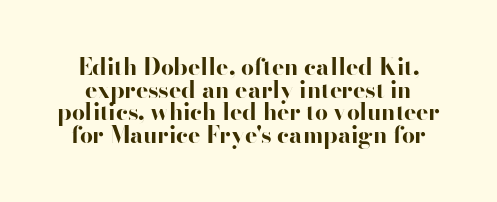
The passage shown has conventional tracking throughout. Just letters on the line, the space beneath them empty. Students, this is bold: see how much ink each stroke carries. Ascenders rise straight up at ninety degrees.
